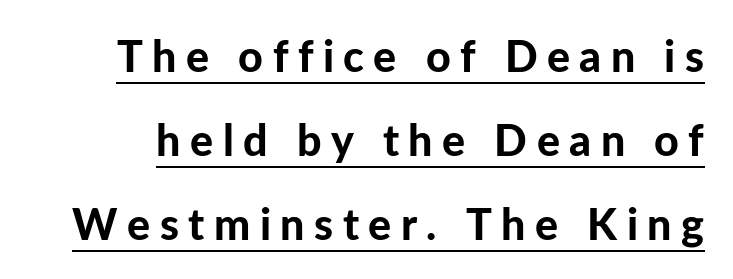
Q: Is the text bold? A: Yes.
Q: Is the text italic (slanted)? A: No, it is upright.
Q: Is the typeface a serif or a sans-serif typeface? A: Sans-serif.
Q: Is the text underlined? A: Yes.
Q: Is the spacing between letters normal or unusually wide? A: Unusually wide.
Q: Is the spacing between lines tight, normal or loose? A: Loose.
Q: Width (condensed, normal, or wide)? A: Normal.
Q: Stroke contrast? A: Low.
Q: x-height? A: Medium.
Q: Monospaced? A: No.
